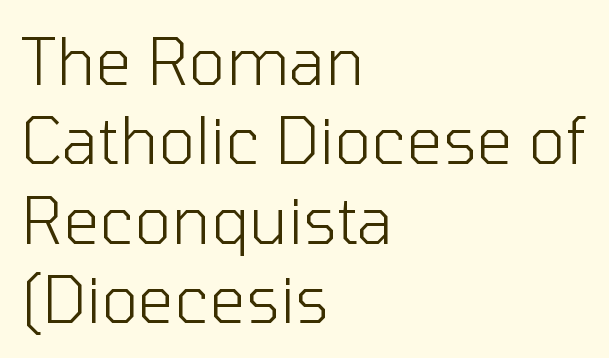
Q: Is the text bold? A: No.
Q: Is the text italic (slanted)? A: No, it is upright.
Q: Is the typeface a serif or a sans-serif typeface? A: Sans-serif.
Q: Is the text underlined? A: No.
Q: How is the paragraph aligned? A: Left-aligned.
Q: Is the spacing between letters normal or unusually wide? A: Normal.
Q: Width (condensed, normal, or wide)? A: Normal.
Q: Stroke contrast? A: Low.
Q: x-height? A: Medium.
Q: Monospaced? A: No.
